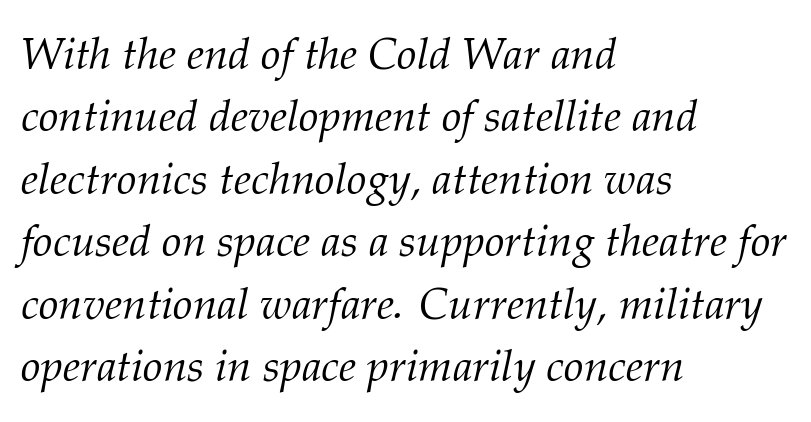
Q: Is the text bold? A: No.
Q: Is the text italic (slanted)? A: Yes, it leans right by about 12 degrees.
Q: Is the typeface a serif or a sans-serif typeface? A: Serif.
Q: Is the text underlined? A: No.
Q: How is the paragraph aligned? A: Left-aligned.
Q: Is the spacing between letters normal or unusually wide? A: Normal.
Q: Is the spacing between lines tight, normal or loose? A: Normal.
Q: Width (condensed, normal, or wide)? A: Normal.
Q: Stroke contrast? A: Medium.
Q: x-height? A: Medium.
Q: Monospaced? A: No.
